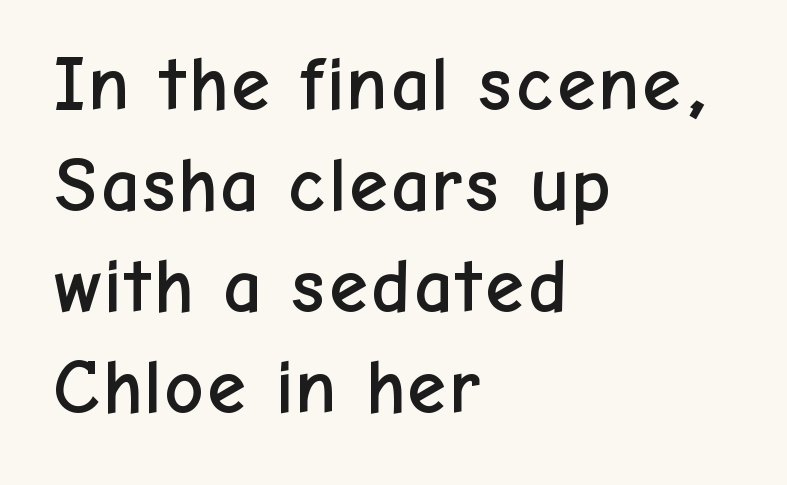
{"serif": "no", "italic": "no", "width": "normal", "stroke_contrast": "low", "x_height": "medium", "monospaced": "no", "underline": "no", "align": "left", "line_spacing": "normal", "line_spacing_ratio": 1.31, "letter_spacing": "normal", "letter_spacing_em": 0.0, "glyph_px": 77}
